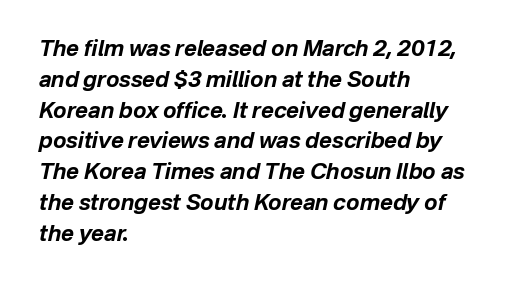
{"italic": "yes", "lean": "right", "slant_degrees": 12, "bold": "yes", "underline": "no", "align": "left", "line_spacing": "normal", "line_spacing_ratio": 1.4, "letter_spacing": "normal", "letter_spacing_em": 0.0, "glyph_px": 22}
